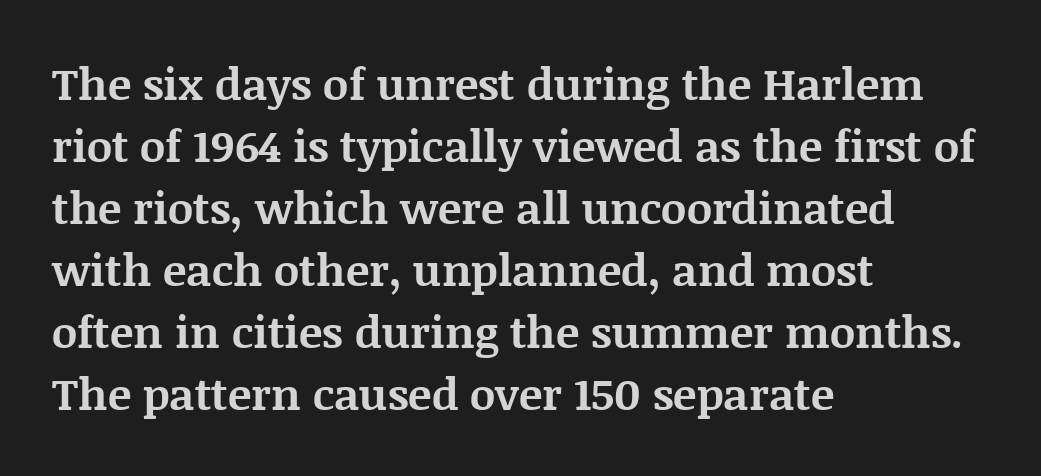
The image shows 44 px bold serif type, upright; set left-aligned, normal line spacing (1.41x), normal letter spacing, not underlined; medium stroke contrast and a large x-height.
